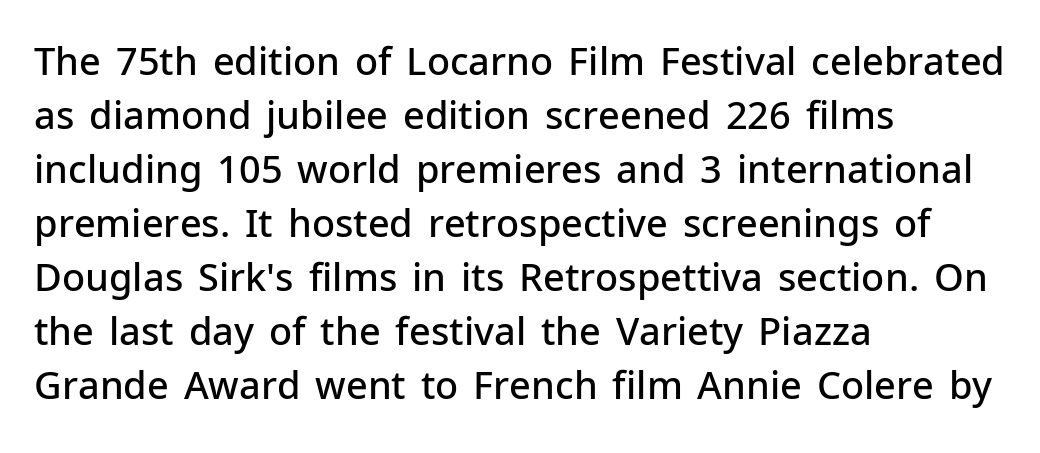
Q: Is the text bold? A: Semi-bold.
Q: Is the text italic (slanted)? A: No, it is upright.
Q: Is the typeface a serif or a sans-serif typeface? A: Sans-serif.
Q: Is the text underlined? A: No.
Q: How is the paragraph aligned? A: Left-aligned.
Q: Is the spacing between letters normal or unusually wide? A: Normal.
Q: Is the spacing between lines tight, normal or loose? A: Normal.
Q: Width (condensed, normal, or wide)? A: Normal.
Q: Stroke contrast? A: Low.
Q: x-height? A: Medium.
Q: Monospaced? A: No.
